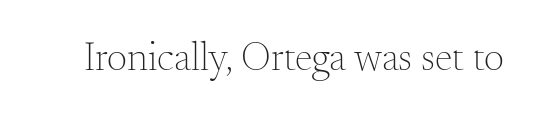
The image shows 40 px light serif type, upright; set normal letter spacing, not underlined; medium stroke contrast and a small x-height.
